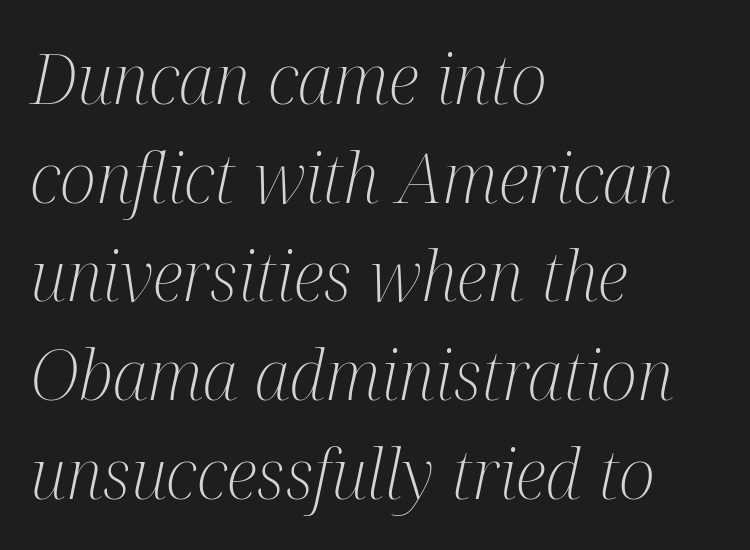
The image shows 69 px light, condensed serif type, italic (leaning right); set left-aligned, normal line spacing (1.43x), normal letter spacing, not underlined; medium stroke contrast and a medium x-height.
